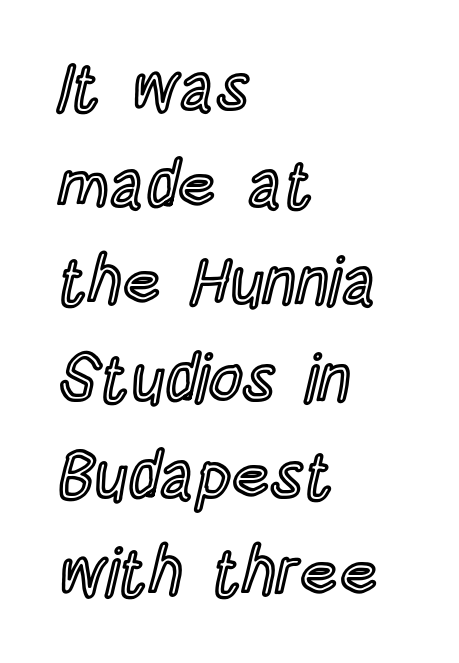
{"width": "condensed", "x_height": "large", "monospaced": "no", "underline": "no", "align": "left", "line_spacing": "normal", "line_spacing_ratio": 1.47, "letter_spacing": "normal", "letter_spacing_em": 0.0, "glyph_px": 66}
